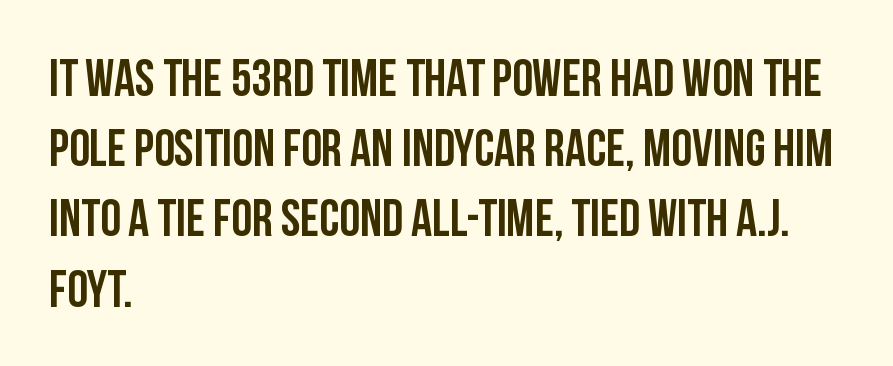
Q: Is the text italic (slanted)? A: No, it is upright.
Q: Is the typeface a serif or a sans-serif typeface? A: Sans-serif.
Q: Is the text underlined? A: No.
Q: How is the paragraph aligned? A: Left-aligned.
Q: Is the spacing between letters normal or unusually wide? A: Normal.
Q: Is the spacing between lines tight, normal or loose? A: Normal.
Q: Width (condensed, normal, or wide)? A: Condensed.
Q: Stroke contrast? A: Low.
Q: x-height? A: Large.
Q: Monospaced? A: No.
